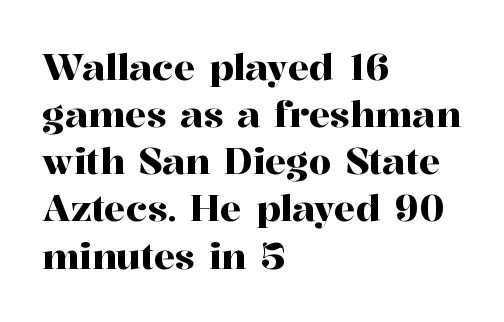
A student would call this left alignment; a typographer would say flush left, rag right. These lines keep a tight, regular rhythm from letter to letter. Nobody drew a line under any word here. The passage shown is typeset with a serif family. If you drew a line through each stem, it would be perfectly vertical. These lines sit exactly where default settings would place them.
